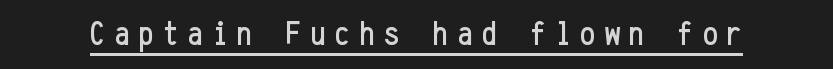
{"serif": "no", "italic": "no", "width": "condensed", "stroke_contrast": "low", "x_height": "medium", "monospaced": "yes", "underline": "yes", "letter_spacing": "wide", "letter_spacing_em": 0.27, "glyph_px": 34}
